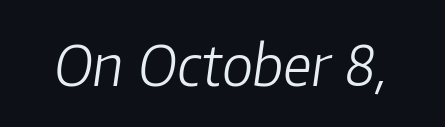
Q: Is the text bold? A: No.
Q: Is the text italic (slanted)? A: Yes, it leans right by about 8 degrees.
Q: Is the text underlined? A: No.
Q: Is the spacing between letters normal or unusually wide? A: Normal.
Q: Width (condensed, normal, or wide)? A: Normal.
Q: Stroke contrast? A: Low.
Q: x-height? A: Medium.
Q: Monospaced? A: No.
